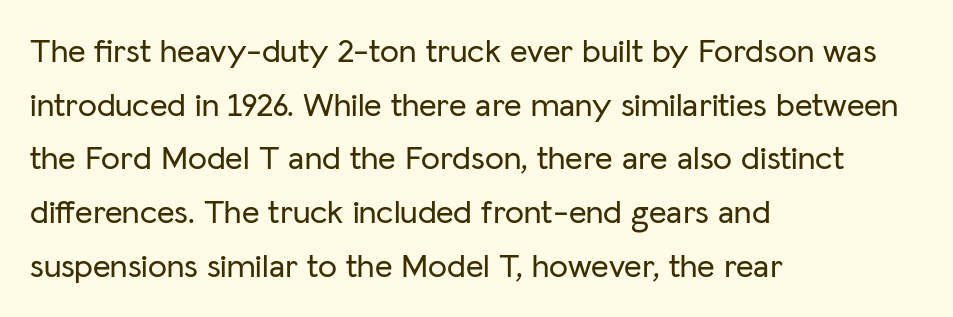
Looks like regular typesetting: each glyph gets only the width it needs. It's the straight-up-and-down kind of type. The passage shown has conventional tracking throughout. The space between consecutive lines is moderate.
